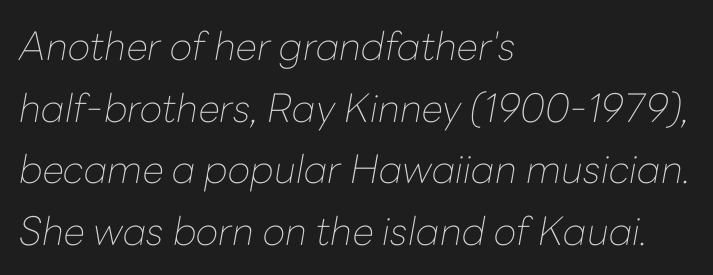
Q: Is the text bold? A: No.
Q: Is the text italic (slanted)? A: Yes, it leans right by about 10 degrees.
Q: Is the text underlined? A: No.
Q: How is the paragraph aligned? A: Left-aligned.
Q: Is the spacing between letters normal or unusually wide? A: Normal.
Q: Is the spacing between lines tight, normal or loose? A: Normal.
Q: Width (condensed, normal, or wide)? A: Normal.
Q: Stroke contrast? A: Low.
Q: x-height? A: Medium.
Q: Monospaced? A: No.
